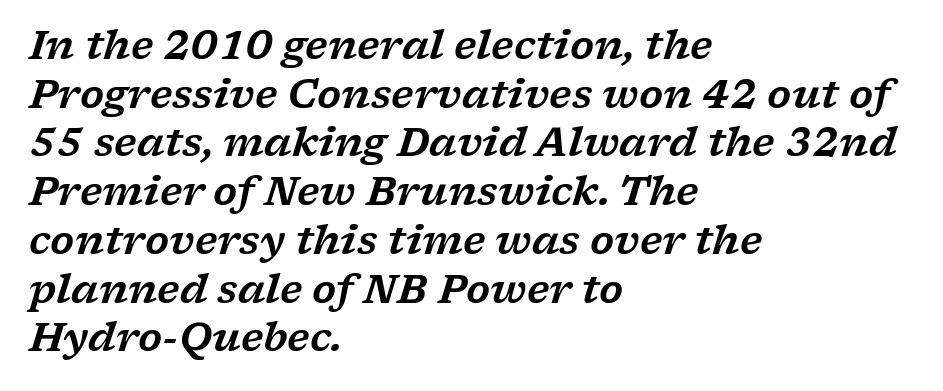
Q: Is the text italic (slanted)? A: Yes, it leans right by about 17 degrees.
Q: Is the typeface a serif or a sans-serif typeface? A: Serif.
Q: Is the text underlined? A: No.
Q: How is the paragraph aligned? A: Left-aligned.
Q: Is the spacing between letters normal or unusually wide? A: Normal.
Q: Is the spacing between lines tight, normal or loose? A: Normal.
Q: Width (condensed, normal, or wide)? A: Wide.
Q: Stroke contrast? A: Low.
Q: x-height? A: Medium.
Q: Monospaced? A: No.
